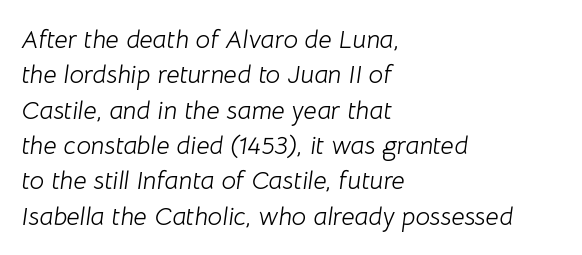
{"italic": "yes", "lean": "right", "slant_degrees": 8, "bold": "no", "underline": "no", "align": "left", "line_spacing": "normal", "line_spacing_ratio": 1.36, "letter_spacing": "normal", "letter_spacing_em": 0.0, "glyph_px": 26}
